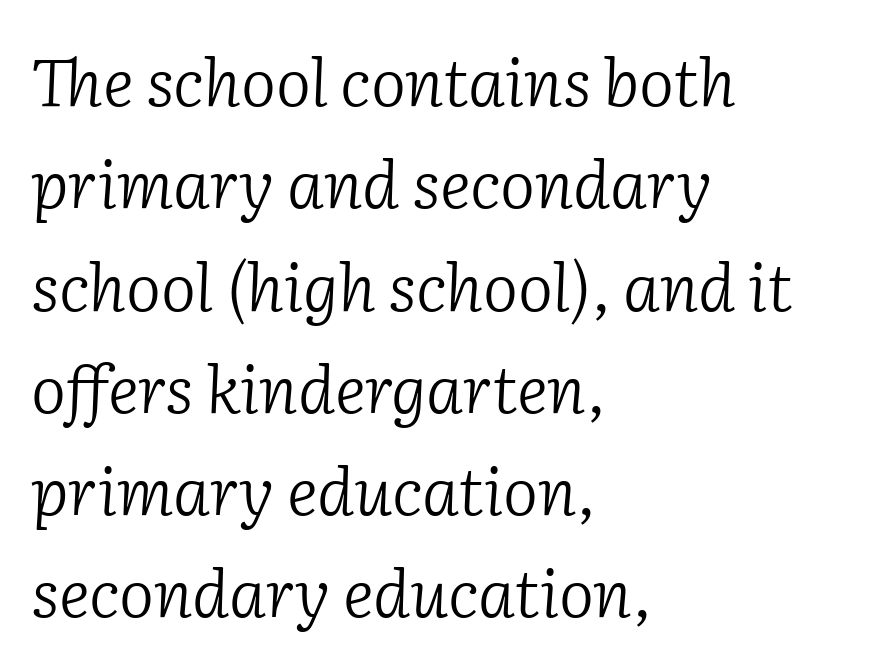
Serif or sans? Serif — the stroke terminals have little feet. This is oblique type, the kind used for emphasis or titles. In terms of letterspacing, this is plain default setting. If you measured baseline to baseline, you'd find a middling distance. Type without underlining.
